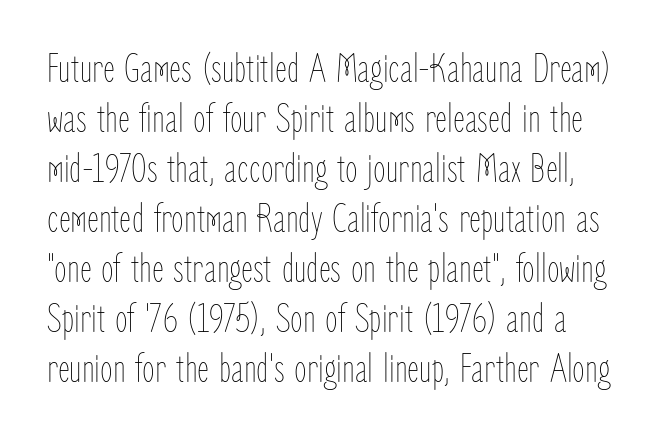
{"italic": "no", "bold": "no", "weight": "thin", "width": "condensed", "stroke_contrast": "low", "x_height": "medium", "monospaced": "no", "underline": "no", "line_spacing_ratio": 1.22, "letter_spacing": "normal", "letter_spacing_em": 0.0, "glyph_px": 41}
